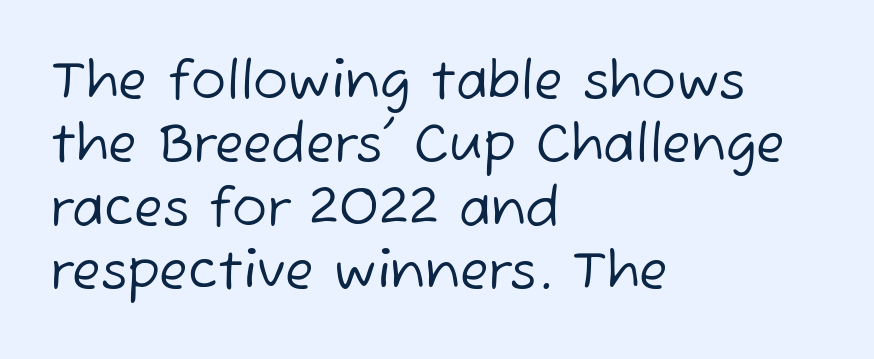
{"serif": "no", "bold": "no", "weight": "regular", "width": "normal", "stroke_contrast": "low", "x_height": "medium", "monospaced": "no", "underline": "no", "align": "left", "line_spacing_ratio": 1.22, "letter_spacing": "normal", "letter_spacing_em": 0.0, "glyph_px": 52}
